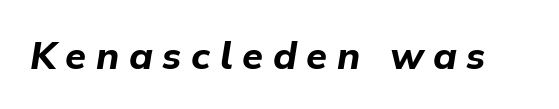
The image shows 38 px bold type, italic (leaning right); set unusually wide letter spacing (+0.25 em), not underlined; low stroke contrast and a medium x-height.
